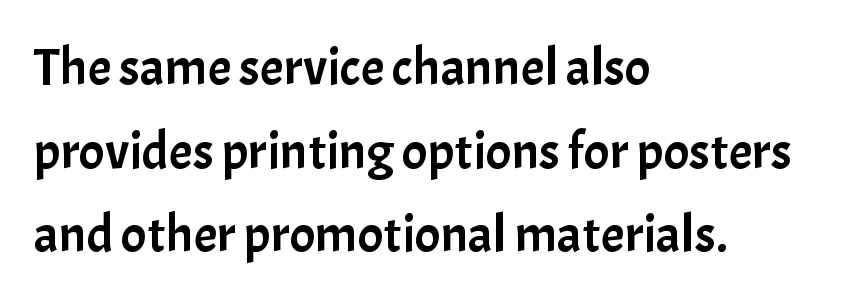
The image shows 53 px sans-serif type, upright; set left-aligned, normal line spacing (1.58x), normal letter spacing, not underlined; low stroke contrast and a medium x-height.
